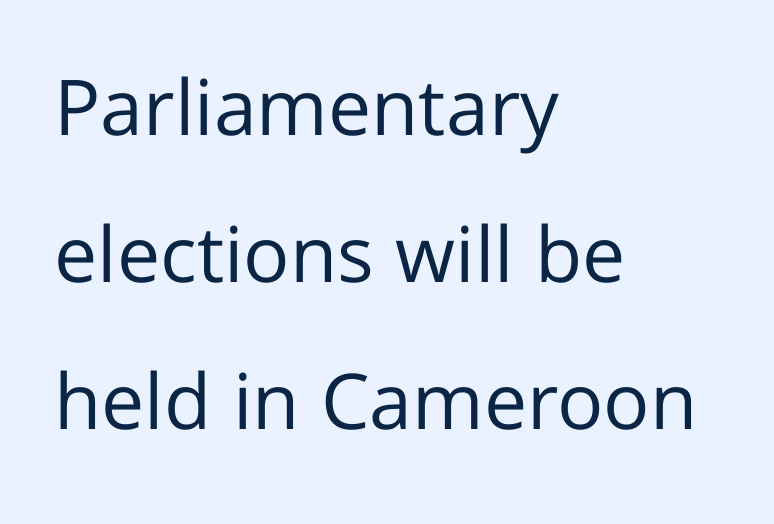
Q: Is the text bold? A: No.
Q: Is the text italic (slanted)? A: No, it is upright.
Q: Is the typeface a serif or a sans-serif typeface? A: Sans-serif.
Q: Is the text underlined? A: No.
Q: How is the paragraph aligned? A: Left-aligned.
Q: Is the spacing between letters normal or unusually wide? A: Normal.
Q: Is the spacing between lines tight, normal or loose? A: Loose.
Q: Width (condensed, normal, or wide)? A: Normal.
Q: Stroke contrast? A: Low.
Q: x-height? A: Medium.
Q: Monospaced? A: No.
